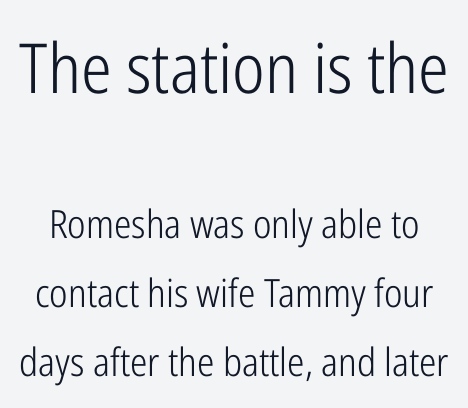
{"serif": "no", "italic": "no", "bold": "no", "weight": "light", "width": "condensed", "stroke_contrast": "low", "x_height": "medium", "monospaced": "no", "underline": "no", "line_spacing_ratio": 1.77, "letter_spacing": "normal", "letter_spacing_em": 0.0, "larger_block": "first", "size_ratio": 1.77, "glyph_px": 69}
